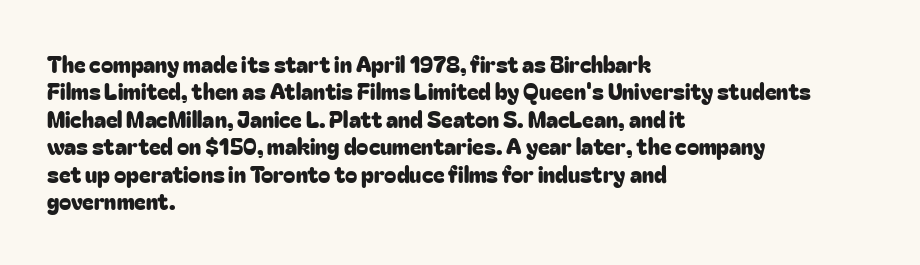
The image shows 22 px text type, upright; set left-aligned, normal line spacing (1.25x), normal letter spacing, not underlined.
